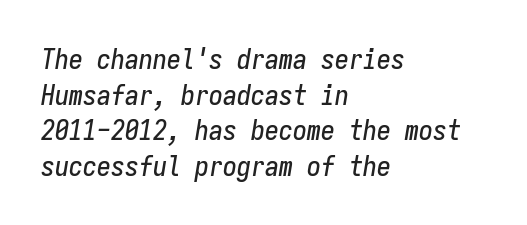
The image shows 28 px condensed type, italic (leaning right), monospaced; set left-aligned, normal line spacing (1.27x), normal letter spacing, not underlined; low stroke contrast and a medium x-height.
